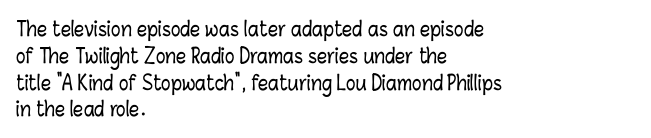
The vertical gap from one line to the next is medium. The letters sit at their default tracking, neither squeezed nor spread. A student would call this left alignment; a typographer would say flush left, rag right. Does the lettering tilt? It doesn't — this is upright.
